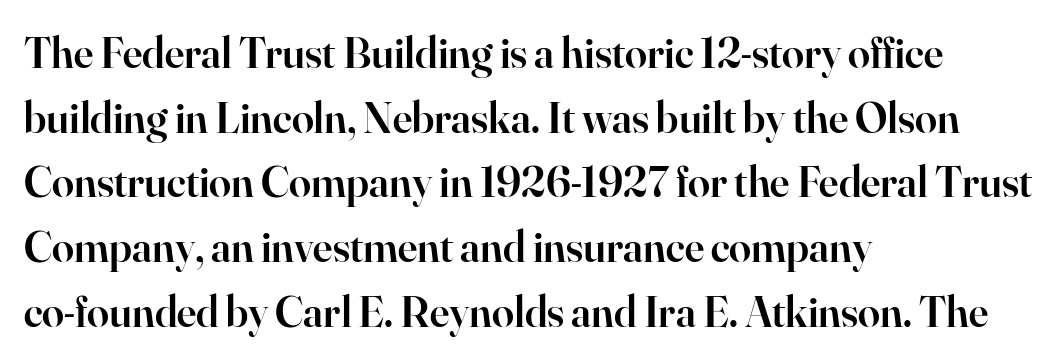
The image shows 44 px semibold serif type, upright; set left-aligned, normal line spacing (1.47x), normal letter spacing, not underlined; high stroke contrast and a small x-height.
